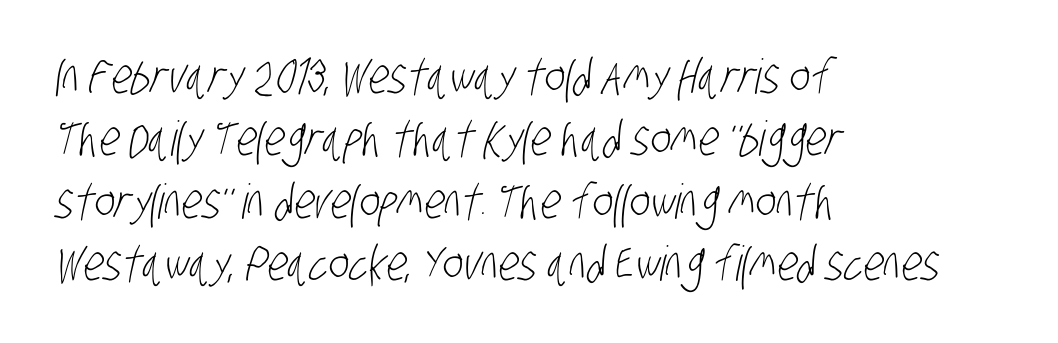
The image shows 48 px light, condensed sans-serif type; set left-aligned, normal line spacing (1.3x), normal letter spacing, not underlined; low stroke contrast and a large x-height.
